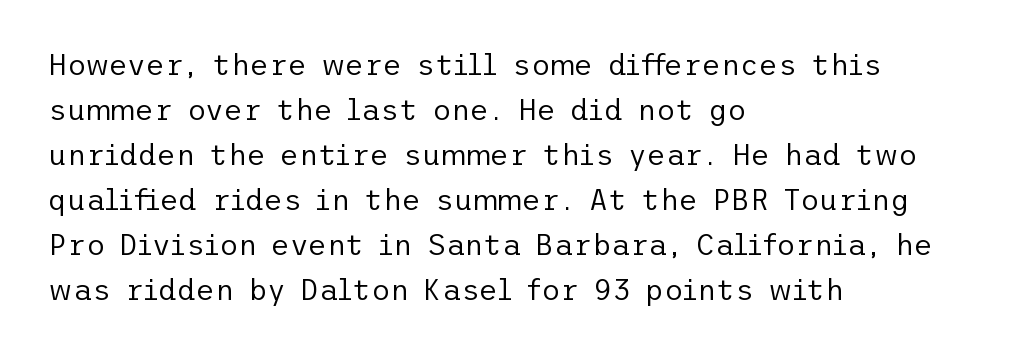
The image shows 29 px regular-weight sans-serif type, upright; set left-aligned, normal line spacing (1.55x), normal letter spacing, not underlined; low stroke contrast and a medium x-height.
